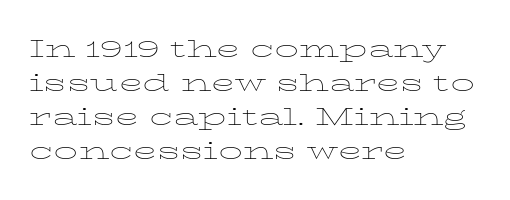
Just letters on the line, the space beneath them empty. The lines sit at an ordinary, default distance from one another. Reading down the block, your eye returns to a fixed left position each line. Think standard paragraph weight, or any step lighter than that.
